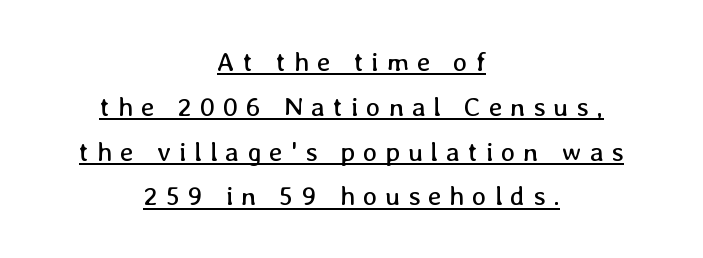
The image shows 27 px text type, upright; set centered, normal line spacing (1.66x), unusually wide letter spacing (+0.29 em), underlined.
